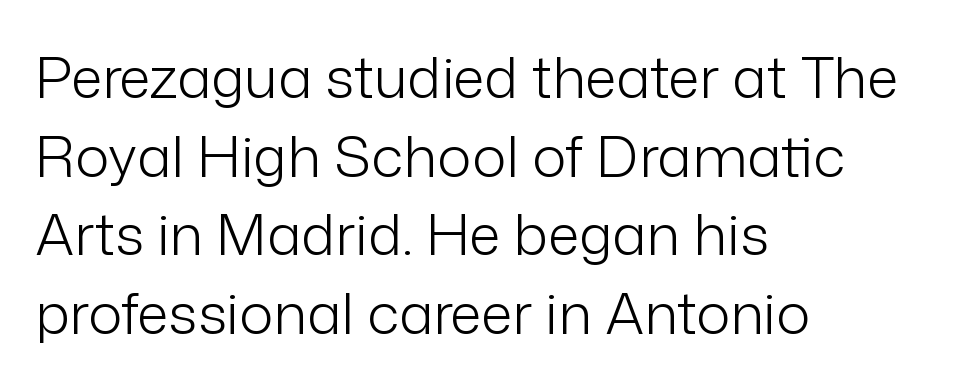
The image shows 57 px light sans-serif type, upright; set left-aligned, normal line spacing (1.38x), normal letter spacing, not underlined; low stroke contrast and a medium x-height.
